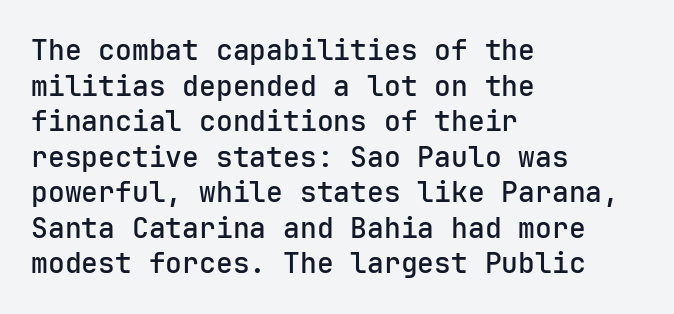
Q: Is the text italic (slanted)? A: No, it is upright.
Q: Is the typeface a serif or a sans-serif typeface? A: Sans-serif.
Q: Is the text underlined? A: No.
Q: How is the paragraph aligned? A: Left-aligned.
Q: Is the spacing between letters normal or unusually wide? A: Normal.
Q: Is the spacing between lines tight, normal or loose? A: Normal.
Q: Width (condensed, normal, or wide)? A: Normal.
Q: Stroke contrast? A: Low.
Q: x-height? A: Medium.
Q: Monospaced? A: Yes.
